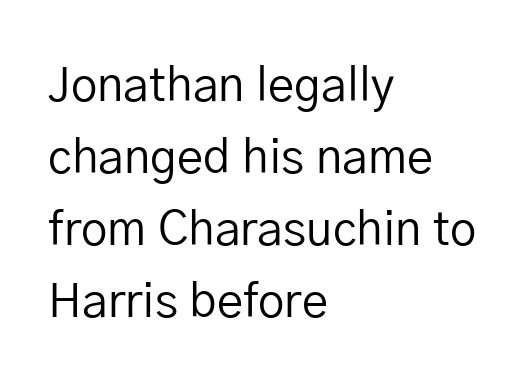
The image shows 47 px regular-weight sans-serif type, upright; set left-aligned, normal line spacing (1.53x), normal letter spacing, not underlined; low stroke contrast and a medium x-height.
